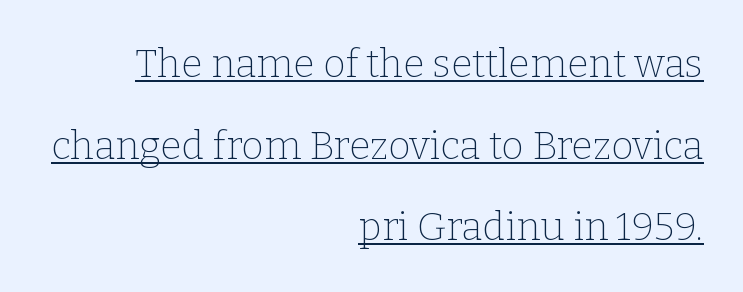
{"serif": "yes", "italic": "no", "bold": "no", "weight": "thin", "width": "normal", "stroke_contrast": "low", "x_height": "medium", "monospaced": "no", "underline": "yes", "align": "right", "line_spacing": "loose", "line_spacing_ratio": 2.09, "letter_spacing": "normal", "letter_spacing_em": 0.0, "glyph_px": 39}
